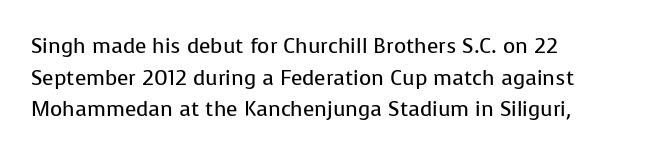
The image shows 21 px text type, upright; set normal line spacing (1.51x), normal letter spacing, not underlined.
